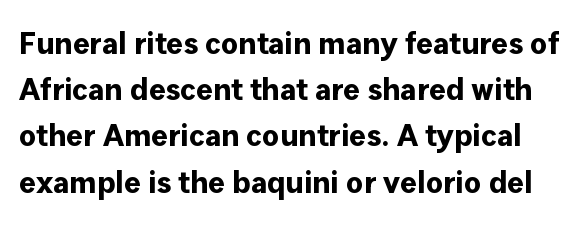
The image shows 31 px bold sans-serif type, upright; set normal line spacing (1.49x), normal letter spacing, not underlined; low stroke contrast and a medium x-height.
